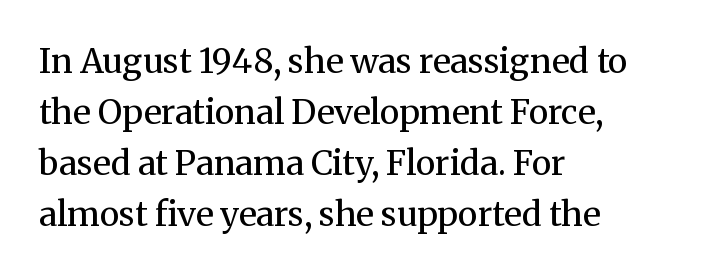
The image shows 34 px regular-weight serif type, upright; set left-aligned, normal line spacing (1.5x), normal letter spacing, not underlined; medium stroke contrast and a medium x-height.
